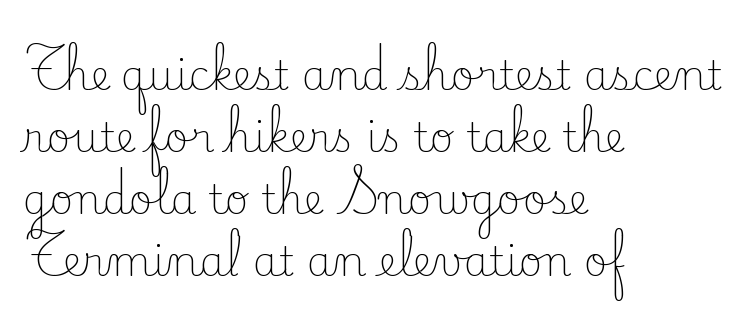
The image shows 41 px light serif type, upright; set left-aligned, normal line spacing (1.51x), normal letter spacing, not underlined; low stroke contrast and a small x-height.
